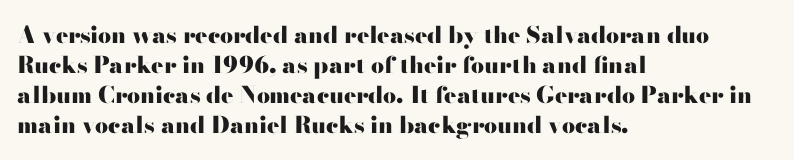
Designer's note — italics off, roman on. Clear beneath every line of the passage. Set as a true bold cut, around the 700 mark. How would I describe the line gaps? Plain and ordinary.
